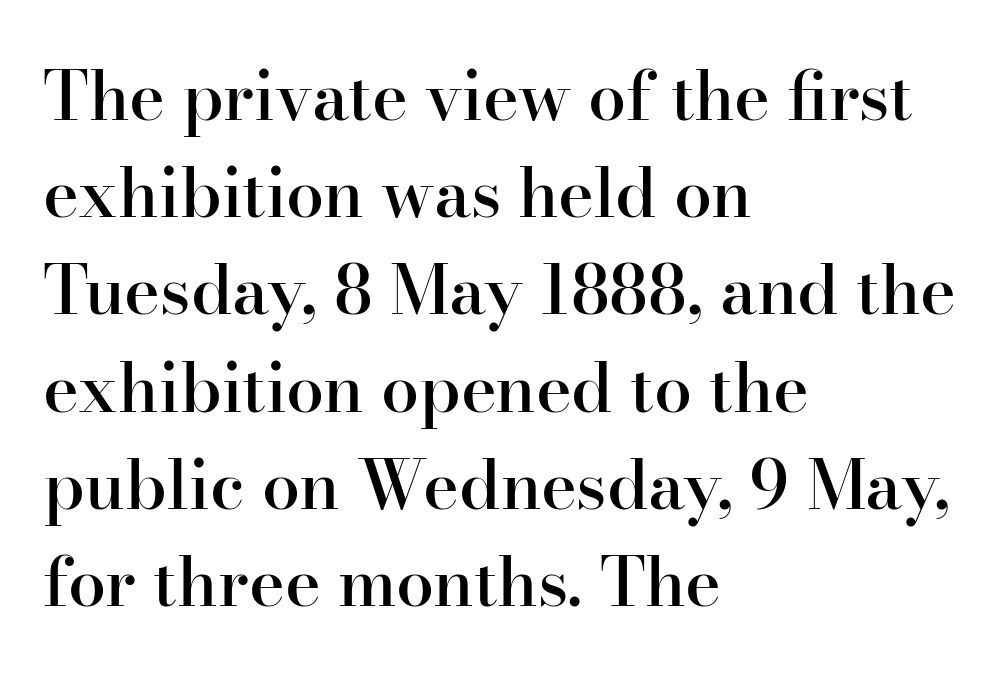
Q: Is the text bold? A: Semi-bold.
Q: Is the text italic (slanted)? A: No, it is upright.
Q: Is the typeface a serif or a sans-serif typeface? A: Serif.
Q: Is the text underlined? A: No.
Q: How is the paragraph aligned? A: Left-aligned.
Q: Is the spacing between letters normal or unusually wide? A: Normal.
Q: Is the spacing between lines tight, normal or loose? A: Normal.
Q: Width (condensed, normal, or wide)? A: Normal.
Q: Stroke contrast? A: High.
Q: x-height? A: Small.
Q: Monospaced? A: No.
